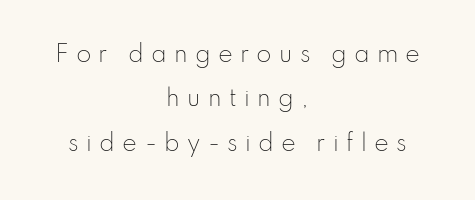
The image shows 22 px text type, upright; set centered, loose line spacing (2.02x), unusually wide letter spacing (+0.33 em), not underlined.
